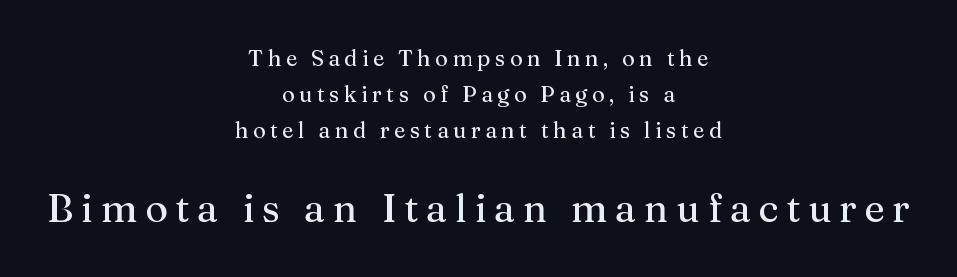
Q: Is the text italic (slanted)? A: No, it is upright.
Q: Is the typeface a serif or a sans-serif typeface? A: Serif.
Q: Is the text underlined? A: No.
Q: How is the paragraph aligned? A: Centered.
Q: Is the spacing between letters normal or unusually wide? A: Unusually wide.
Q: Is the spacing between lines tight, normal or loose? A: Normal.
Q: Which block of text is set in a larger size, the first (top) or the second (bottom)? A: The second (bottom) one.
Q: Width (condensed, normal, or wide)? A: Normal.
Q: Stroke contrast? A: Medium.
Q: x-height? A: Medium.
Q: Monospaced? A: No.
